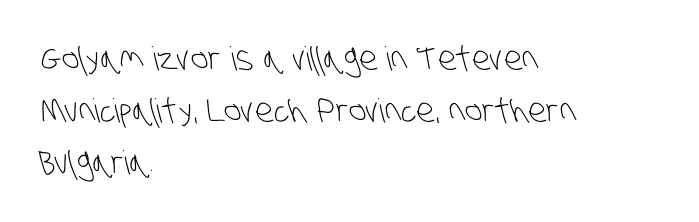
Q: Is the text bold? A: No.
Q: Is the typeface a serif or a sans-serif typeface? A: Sans-serif.
Q: Is the text underlined? A: No.
Q: How is the paragraph aligned? A: Left-aligned.
Q: Is the spacing between letters normal or unusually wide? A: Normal.
Q: Is the spacing between lines tight, normal or loose? A: Normal.
Q: Width (condensed, normal, or wide)? A: Condensed.
Q: Stroke contrast? A: Low.
Q: x-height? A: Large.
Q: Monospaced? A: No.
